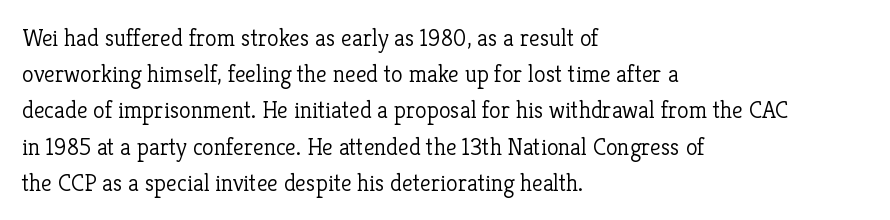
The image shows 24 px text type, upright; set left-aligned, normal line spacing (1.51x), normal letter spacing, not underlined.
